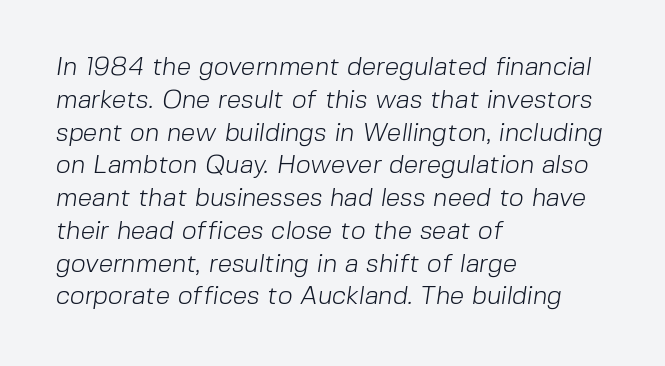
The image shows 26 px text type; set left-aligned, normal line spacing (1.26x), normal letter spacing, not underlined.
